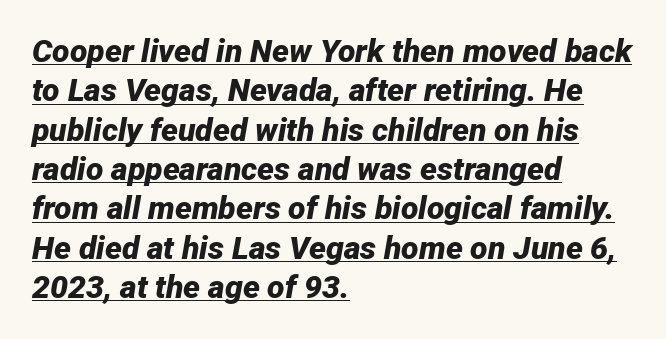
This sample has the flowing, uneven cadence of proportional lettering. Caption: bold face, heavy strokes. Notice how a bar underscores the lettering throughout. Letter spacing: default. If you drew a ruler down the left edge, every line would touch it. The face used here has a pronounced slope to its letters.
